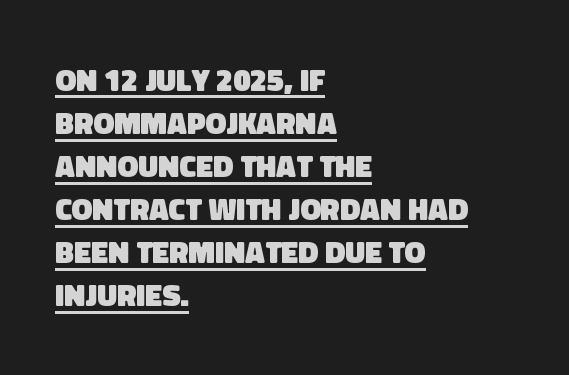
{"serif": "no", "bold": "yes", "weight": "heavy", "width": "normal", "stroke_contrast": "low", "x_height": "large", "monospaced": "no", "underline": "yes", "align": "left", "line_spacing": "normal", "line_spacing_ratio": 1.39, "letter_spacing": "normal", "letter_spacing_em": 0.0, "glyph_px": 31}
